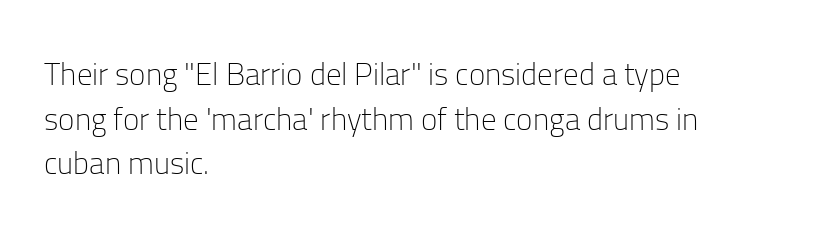
{"serif": "no", "italic": "no", "bold": "no", "weight": "light", "width": "normal", "stroke_contrast": "low", "x_height": "medium", "monospaced": "no", "underline": "no", "align": "left", "line_spacing": "normal", "line_spacing_ratio": 1.44, "letter_spacing": "normal", "letter_spacing_em": 0.0, "glyph_px": 31}
